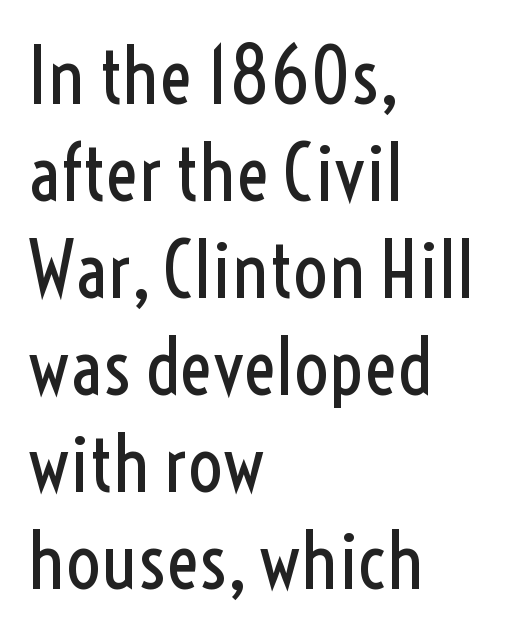
{"serif": "no", "italic": "no", "bold": "no", "weight": "regular", "width": "condensed", "x_height": "medium", "monospaced": "no", "underline": "no", "align": "left", "line_spacing": "normal", "line_spacing_ratio": 1.26, "letter_spacing": "normal", "letter_spacing_em": 0.0, "glyph_px": 77}
